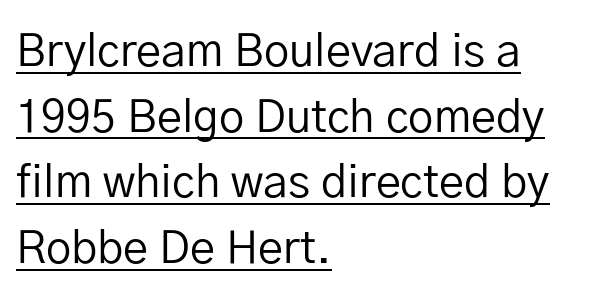
{"serif": "no", "italic": "no", "bold": "no", "weight": "regular", "width": "normal", "stroke_contrast": "low", "x_height": "medium", "monospaced": "no", "underline": "yes", "align": "left", "line_spacing": "normal", "line_spacing_ratio": 1.46, "letter_spacing": "normal", "letter_spacing_em": 0.0, "glyph_px": 45}
